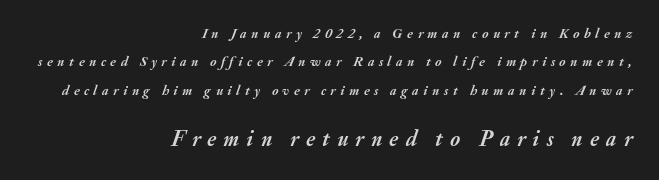
Style check: oblique. Any mark beneath the type? The region is blank. In CSS terms this would be text-align: right. The horizontal fit of the characters is loose and conspicuously gappy.
